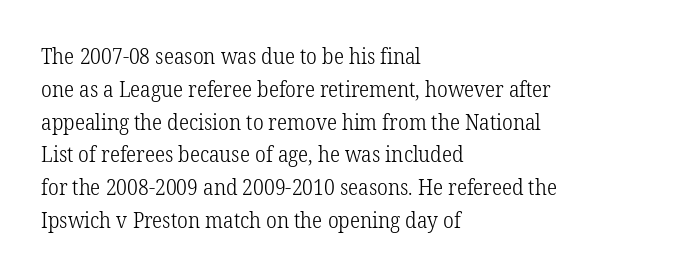
The image shows 21 px text type, upright; set left-aligned, normal line spacing (1.56x), normal letter spacing, not underlined.
